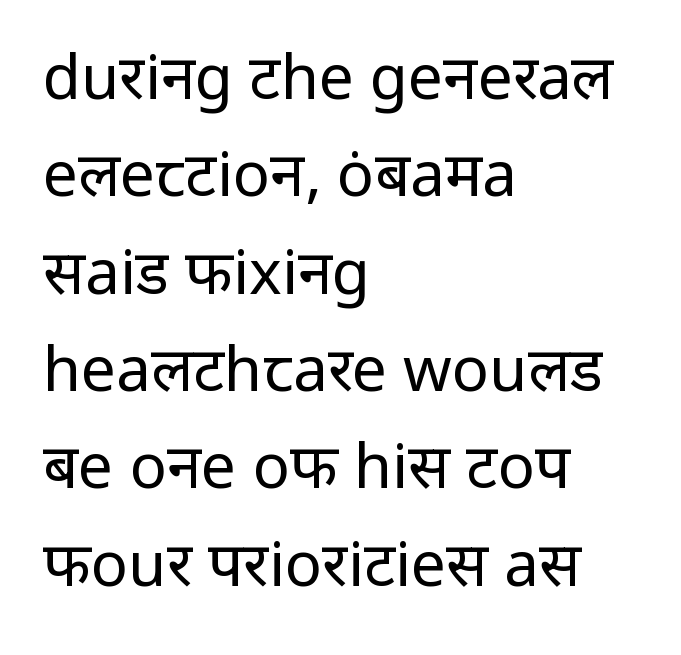
No chunkiness to these letters — they're not bold. Varying glyph widths throughout — classic text-font behaviour. A typesetter would mark this as roman, not italic. Look at the bottom of the vertical strokes: they stop flat, with no serifs.
